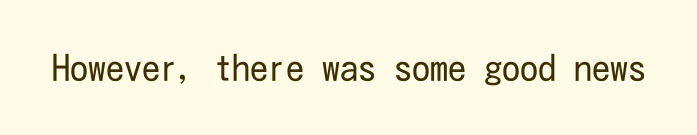
Q: Is the text bold? A: No.
Q: Is the text italic (slanted)? A: No, it is upright.
Q: Is the typeface a serif or a sans-serif typeface? A: Sans-serif.
Q: Is the text underlined? A: No.
Q: Is the spacing between letters normal or unusually wide? A: Normal.
Q: Width (condensed, normal, or wide)? A: Condensed.
Q: Stroke contrast? A: Low.
Q: x-height? A: Medium.
